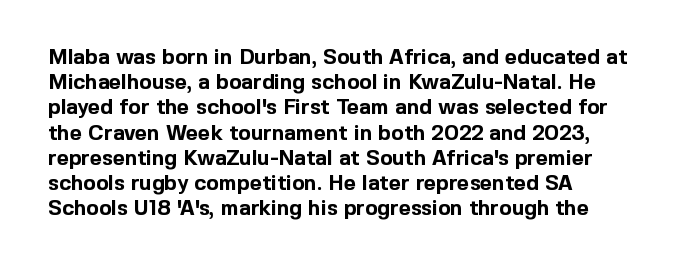
Q: Is the text bold? A: Yes.
Q: Is the text italic (slanted)? A: No, it is upright.
Q: Is the text underlined? A: No.
Q: How is the paragraph aligned? A: Left-aligned.
Q: Is the spacing between letters normal or unusually wide? A: Normal.
